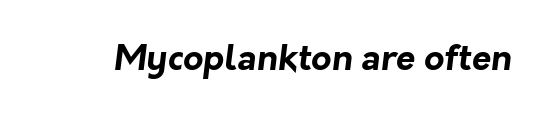
Caption: standard tracking, unaltered. Emphasis by weight is at full strength: bold. The space beneath each line is pristine and unruled. Proportional: the letters do not fall into vertical columns. Serifs: no, the terminals of the letterforms are clean.
